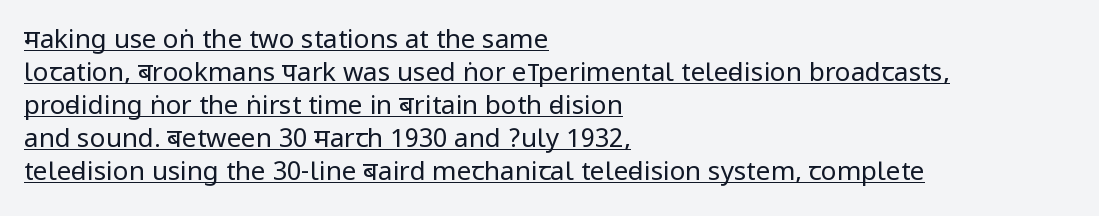
A light-to-regular cut is what we see here. Line spacing here is normal. Every row of glyphs begins at an identical x-position on the left. Unlike italic type, these characters show no tilt at all. Does extra space separate the letters? No, they use regular spacing. The glyphs are accompanied by a horizontal stroke just below them.
